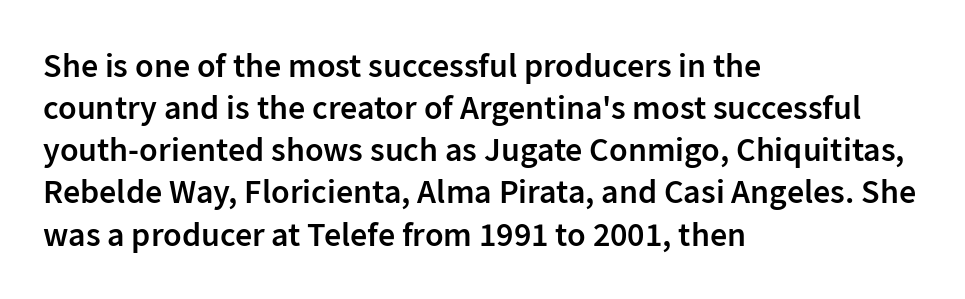
Q: Is the text bold? A: Semi-bold.
Q: Is the text italic (slanted)? A: No, it is upright.
Q: Is the typeface a serif or a sans-serif typeface? A: Sans-serif.
Q: Is the text underlined? A: No.
Q: How is the paragraph aligned? A: Left-aligned.
Q: Is the spacing between letters normal or unusually wide? A: Normal.
Q: Width (condensed, normal, or wide)? A: Normal.
Q: Stroke contrast? A: Low.
Q: x-height? A: Medium.
Q: Monospaced? A: No.
